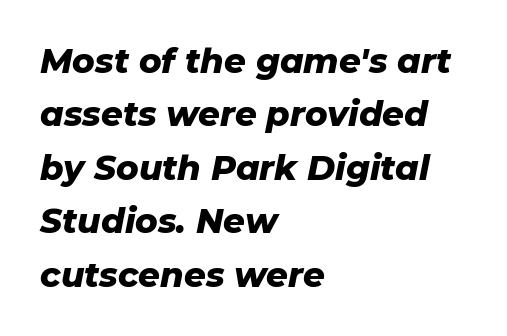
{"italic": "yes", "lean": "right", "slant_degrees": 11, "bold": "yes", "weight": "heavy", "width": "normal", "stroke_contrast": "low", "x_height": "medium", "monospaced": "no", "underline": "no", "align": "left", "line_spacing": "normal", "line_spacing_ratio": 1.57, "letter_spacing": "normal", "letter_spacing_em": 0.0, "glyph_px": 34}
